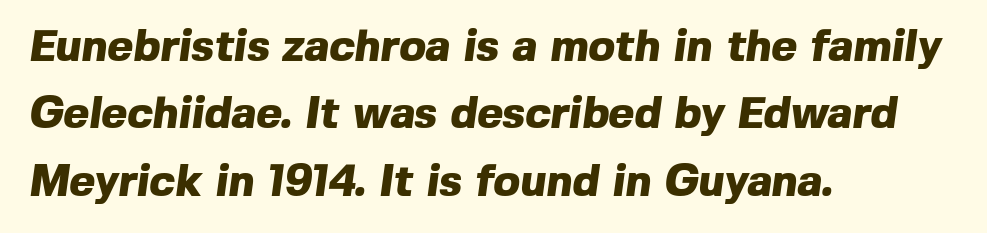
Q: Is the text bold? A: Yes.
Q: Is the typeface a serif or a sans-serif typeface? A: Sans-serif.
Q: Is the text underlined? A: No.
Q: How is the paragraph aligned? A: Left-aligned.
Q: Is the spacing between letters normal or unusually wide? A: Normal.
Q: Is the spacing between lines tight, normal or loose? A: Normal.
Q: Width (condensed, normal, or wide)? A: Normal.
Q: x-height? A: Medium.
Q: Monospaced? A: No.
